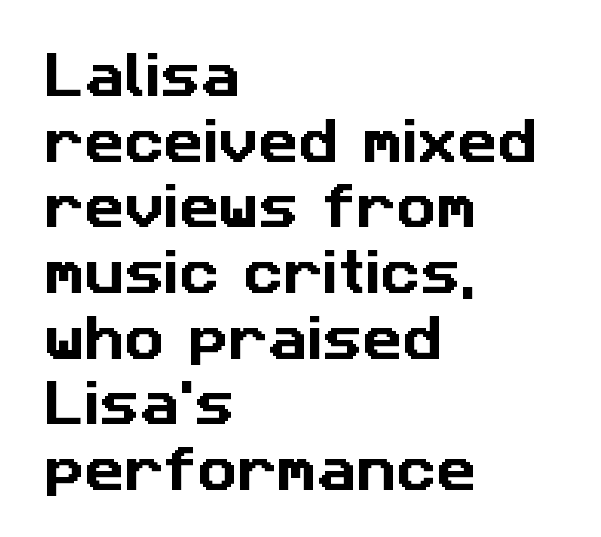
The image shows 49 px sans-serif type; set left-aligned, normal line spacing (1.34x), normal letter spacing, not underlined; low stroke contrast and a medium x-height.
